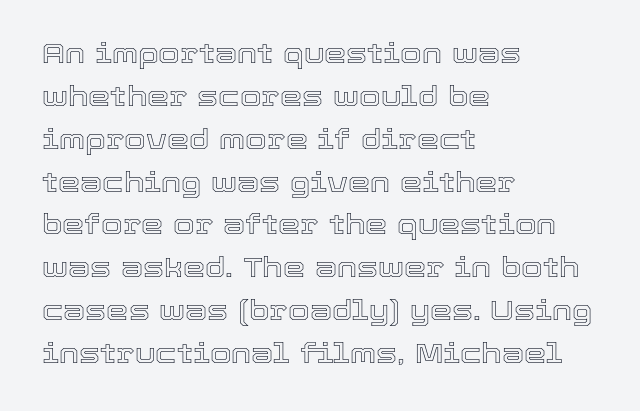
Q: Is the text italic (slanted)? A: No, it is upright.
Q: Is the text underlined? A: No.
Q: How is the paragraph aligned? A: Left-aligned.
Q: Is the spacing between letters normal or unusually wide? A: Normal.
Q: Is the spacing between lines tight, normal or loose? A: Normal.
Q: Width (condensed, normal, or wide)? A: Normal.
Q: x-height? A: Medium.
Q: Monospaced? A: No.
